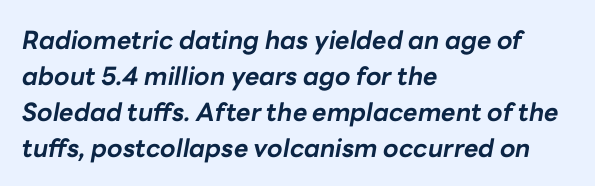
Regarding leading, the lines here are spaced in the standard way. The face used here has the dense, thick strokes of a bold. In terms of letterspacing, this is plain default setting. Check the space under the baseline: it is left empty.
